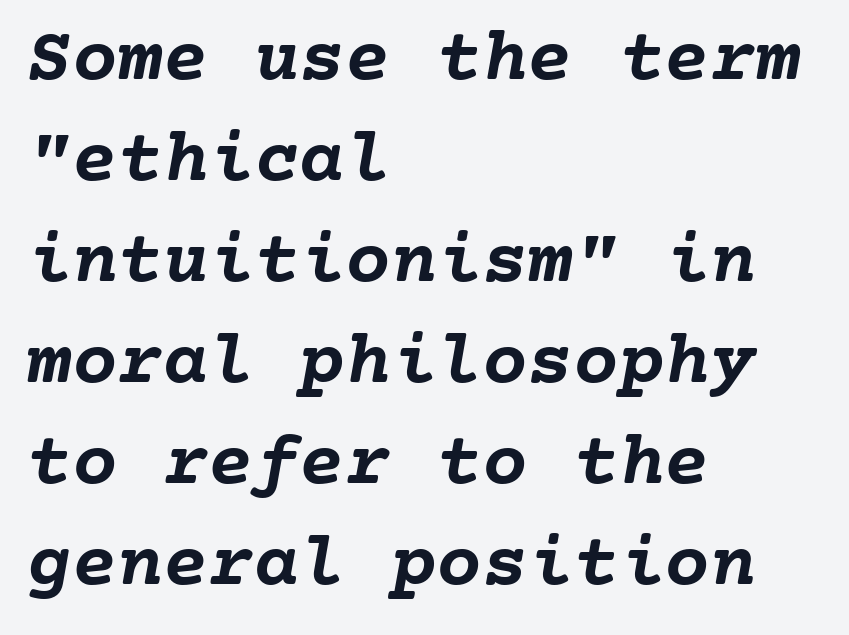
Q: Is the text bold? A: Yes.
Q: Is the text underlined? A: No.
Q: How is the paragraph aligned? A: Left-aligned.
Q: Is the spacing between letters normal or unusually wide? A: Normal.
Q: Is the spacing between lines tight, normal or loose? A: Normal.
Q: Width (condensed, normal, or wide)? A: Normal.
Q: Stroke contrast? A: Low.
Q: x-height? A: Medium.
Q: Monospaced? A: Yes.
